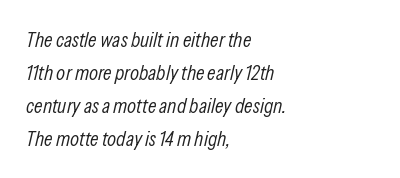
Q: Is the text bold? A: No.
Q: Is the text italic (slanted)? A: Yes, it leans right by about 13 degrees.
Q: Is the text underlined? A: No.
Q: How is the paragraph aligned? A: Left-aligned.
Q: Is the spacing between letters normal or unusually wide? A: Normal.
Q: Is the spacing between lines tight, normal or loose? A: Normal.
